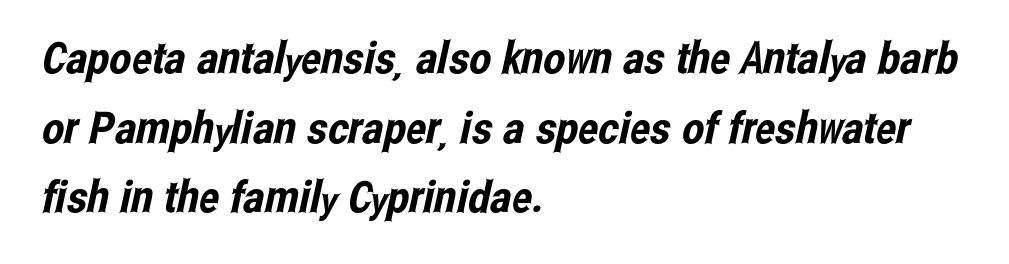
{"serif": "no", "width": "condensed", "stroke_contrast": "low", "x_height": "medium", "monospaced": "no", "underline": "no", "align": "left", "line_spacing": "normal", "line_spacing_ratio": 1.58, "letter_spacing": "normal", "letter_spacing_em": 0.0, "glyph_px": 44}
